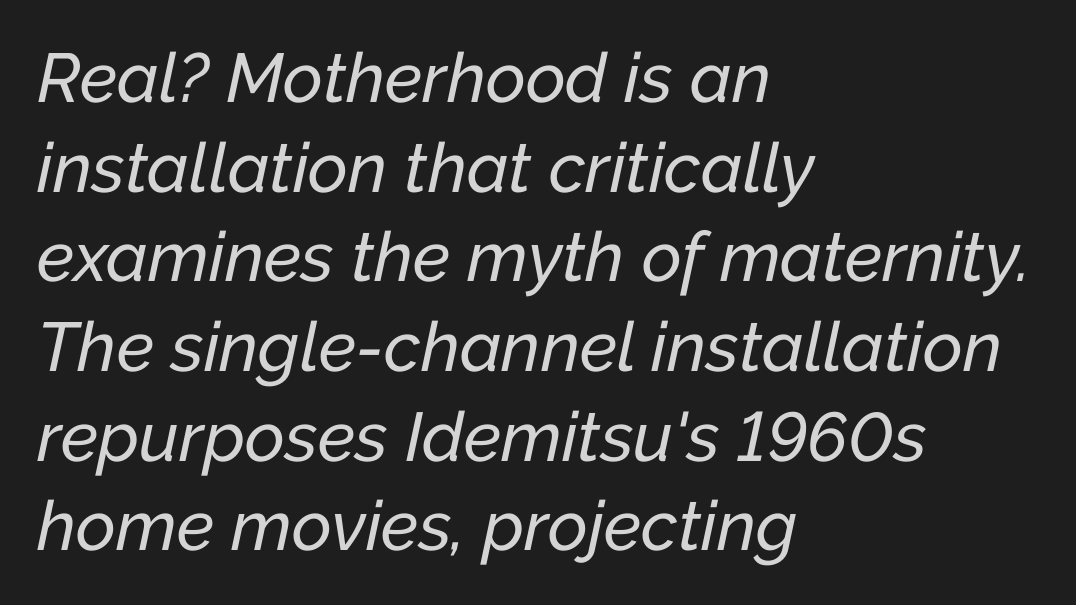
{"italic": "yes", "lean": "right", "slant_degrees": 12, "width": "normal", "stroke_contrast": "low", "x_height": "medium", "monospaced": "no", "underline": "no", "align": "left", "line_spacing": "normal", "line_spacing_ratio": 1.3, "letter_spacing": "normal", "letter_spacing_em": 0.0, "glyph_px": 69}
